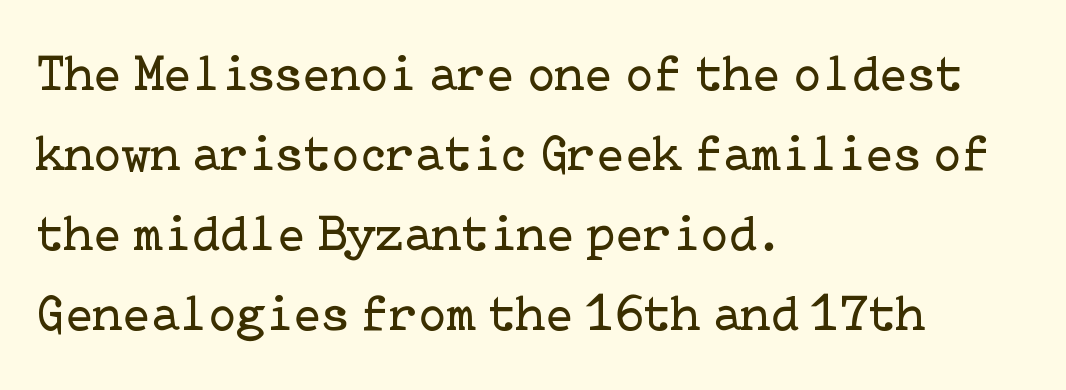
{"serif": "yes", "italic": "no", "bold": "no", "weight": "regular", "width": "normal", "stroke_contrast": "low", "x_height": "medium", "underline": "no", "align": "left", "line_spacing": "normal", "line_spacing_ratio": 1.57, "letter_spacing": "normal", "letter_spacing_em": 0.0, "glyph_px": 51}
